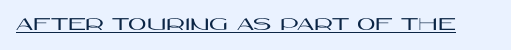
The letters stand upright; this is a roman face. Tracking here is standard; glyphs follow each other at the usual distance. Descenders here cross a horizontal rule under the line.
